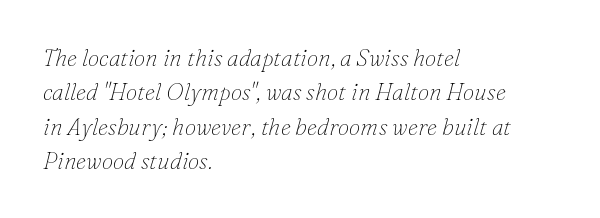
Every character sits at an angle, as italics do. The cut favours lightness, reaching ordinary text weight at its darkest. The text block is weighted toward the left margin, trailing off unevenly rightward. Compared with typical body copy, the letter spacing here is the same. The foot of each line stays bare and open.
